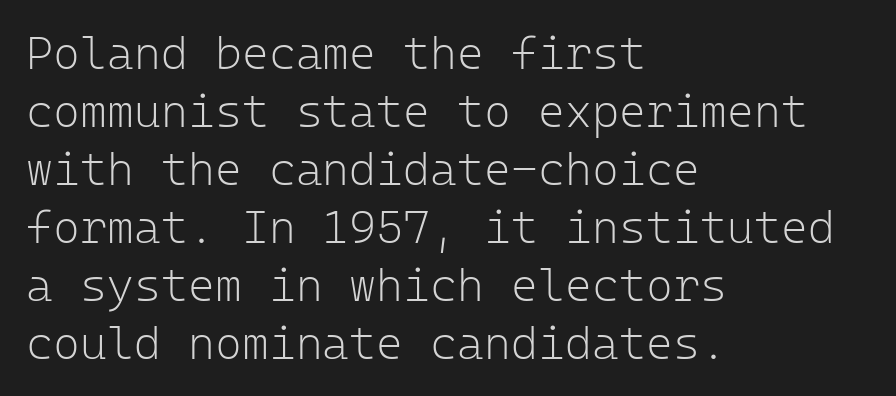
Q: Is the text bold? A: No.
Q: Is the text italic (slanted)? A: No, it is upright.
Q: Is the typeface a serif or a sans-serif typeface? A: Sans-serif.
Q: Is the text underlined? A: No.
Q: How is the paragraph aligned? A: Left-aligned.
Q: Is the spacing between letters normal or unusually wide? A: Normal.
Q: Is the spacing between lines tight, normal or loose? A: Normal.
Q: Width (condensed, normal, or wide)? A: Normal.
Q: Stroke contrast? A: Low.
Q: x-height? A: Medium.
Q: Monospaced? A: Yes.
